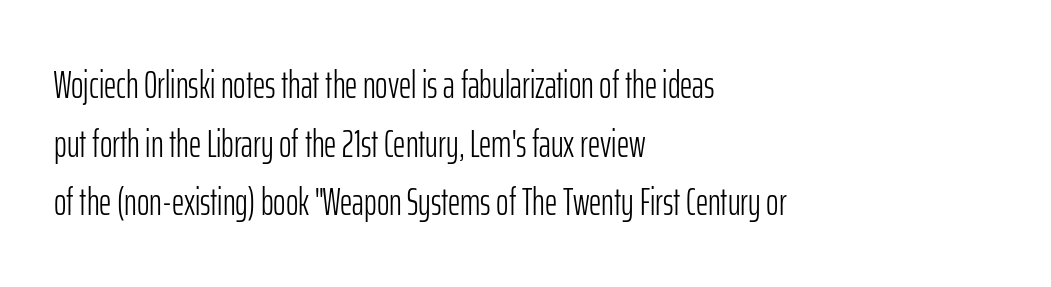
Short note: letters normally spaced. The passage shown is typed in a proportional face where columns would drift. You can tell it's not italic because the verticals are truly vertical. These glyphs show unthickened strokes, regular width or finer. Layout note: lines flush left.
